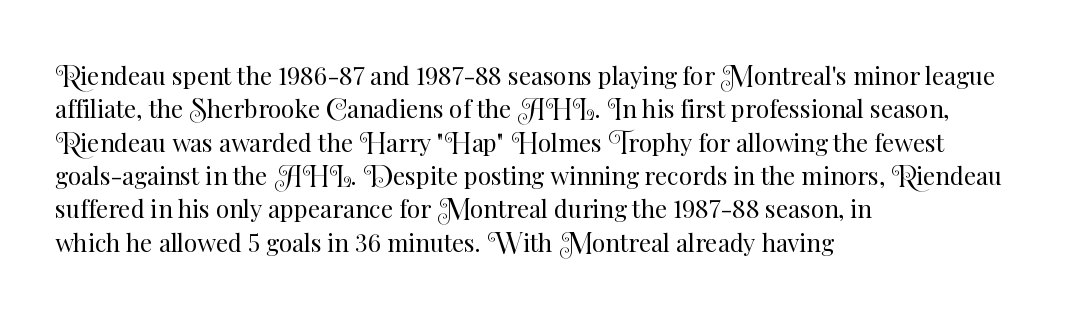
The image shows 24 px text type, upright; set left-aligned, normal line spacing (1.39x), normal letter spacing, not underlined.
